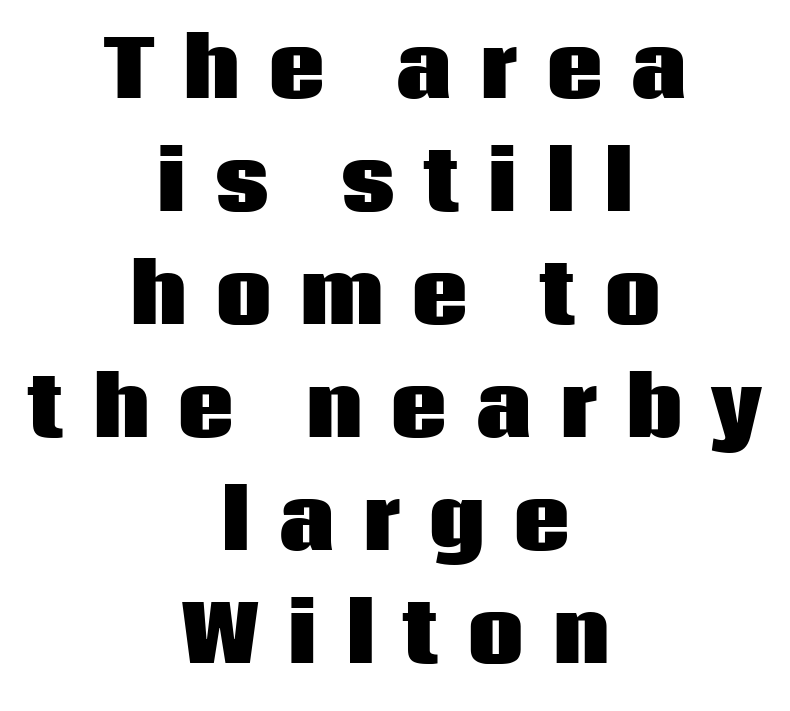
The image shows 78 px heavy sans-serif type, upright; set centered, normal line spacing (1.45x), unusually wide letter spacing (+0.37 em), not underlined; low stroke contrast and a large x-height.
